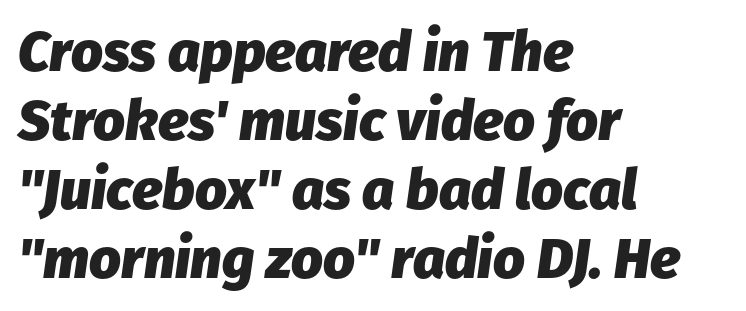
The tracking reads as untouched default to a designer's eye. These lines are rendered in a variable-pitch font. When letters slant like this, we call the style italic. The rendering uses a bold face; every stroke is thick and dark. Just letters on the line, the space beneath them empty. Caption: multi-line text, flush left, ragged right.
